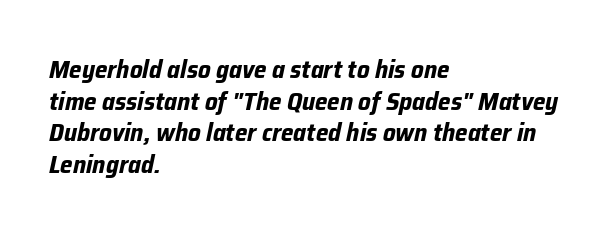
Q: Is the text bold? A: Yes.
Q: Is the text italic (slanted)? A: Yes, it leans right by about 12 degrees.
Q: Is the text underlined? A: No.
Q: How is the paragraph aligned? A: Left-aligned.
Q: Is the spacing between letters normal or unusually wide? A: Normal.
Q: Is the spacing between lines tight, normal or loose? A: Normal.
